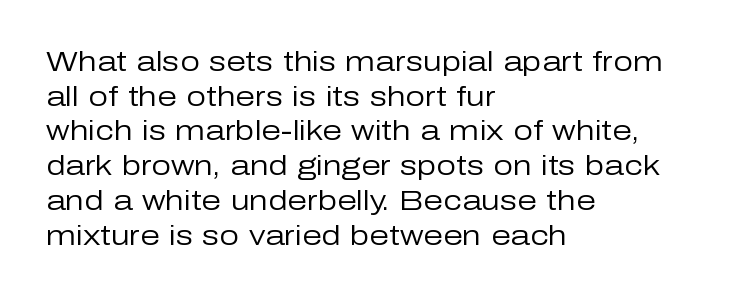
{"serif": "no", "italic": "no", "bold": "no", "weight": "regular", "width": "normal", "stroke_contrast": "low", "x_height": "medium", "monospaced": "no", "underline": "no", "align": "left", "line_spacing_ratio": 1.24, "letter_spacing": "normal", "letter_spacing_em": 0.0, "glyph_px": 28}
